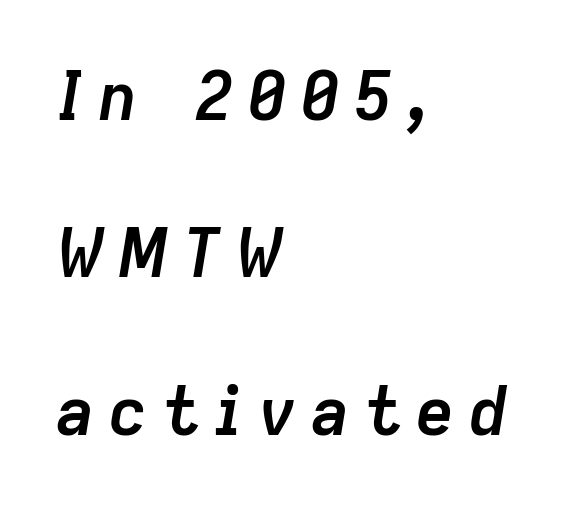
Notice the wide empty band between every row — that's loose leading. Is this a fixed-width face? No — the glyphs have proportional, varying widths. The string is rendered with underlining switched off. Quick note: italic.
